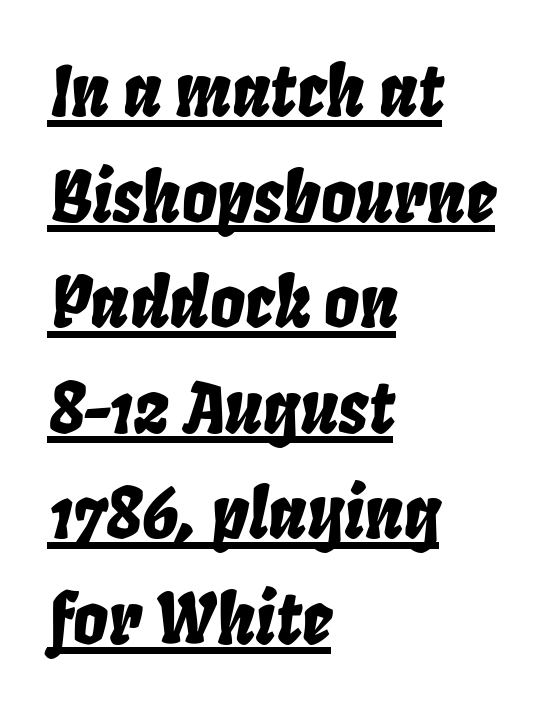
Casual observation: everything's shoved over to the left. Each letter keeps its own natural width here, so spacing adapts to shape. When letters slant like this, we call the style italic. This is underlined copy, the kind a proofreader might mark for attention. A normal amount of white space separates one row of letters from the next.
